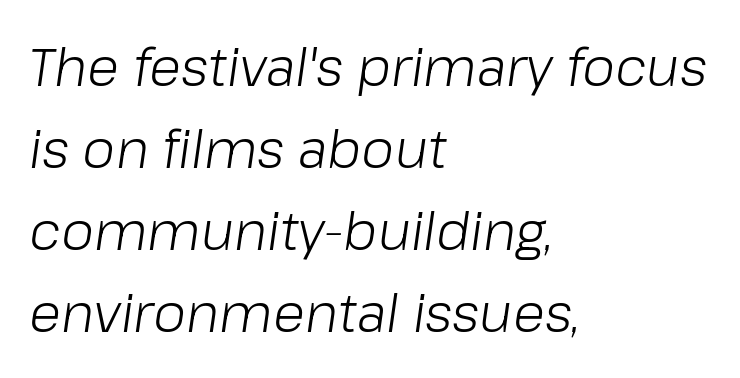
{"italic": "yes", "lean": "right", "slant_degrees": 8, "bold": "no", "weight": "light", "width": "normal", "stroke_contrast": "low", "x_height": "medium", "monospaced": "no", "underline": "no", "align": "left", "line_spacing": "normal", "line_spacing_ratio": 1.55, "letter_spacing": "normal", "letter_spacing_em": 0.0, "glyph_px": 53}
